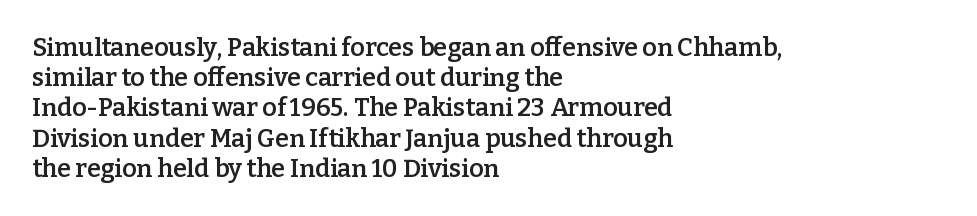
{"italic": "no", "bold": "semi", "underline": "no", "align": "left", "line_spacing_ratio": 1.21, "letter_spacing": "normal", "letter_spacing_em": 0.0, "glyph_px": 25}
